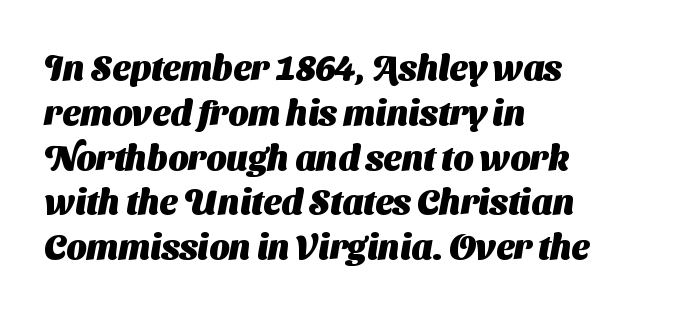
Q: Is the text bold? A: Yes.
Q: Is the typeface a serif or a sans-serif typeface? A: Sans-serif.
Q: Is the text underlined? A: No.
Q: How is the paragraph aligned? A: Left-aligned.
Q: Is the spacing between letters normal or unusually wide? A: Normal.
Q: Is the spacing between lines tight, normal or loose? A: Normal.
Q: Width (condensed, normal, or wide)? A: Normal.
Q: Stroke contrast? A: Medium.
Q: x-height? A: Medium.
Q: Monospaced? A: No.
